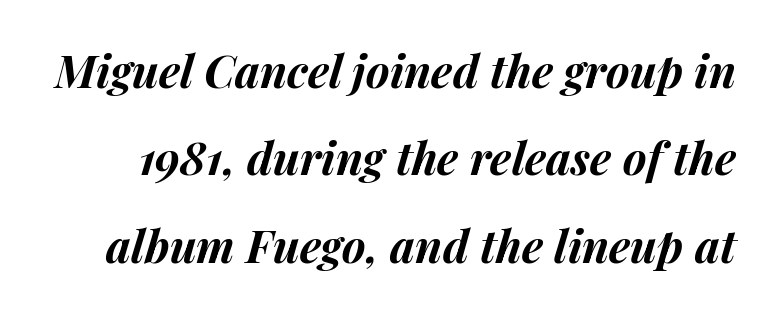
Is the type slanted? Yes — the strokes lean at a clear angle. Students, observe: this is what heavily led, spacious text looks like. This rendering features lettering with no underline. Is the type bold? Yes — the strokes are clearly thick and heavy. Looks like regular typesetting: each glyph gets only the width it needs.
